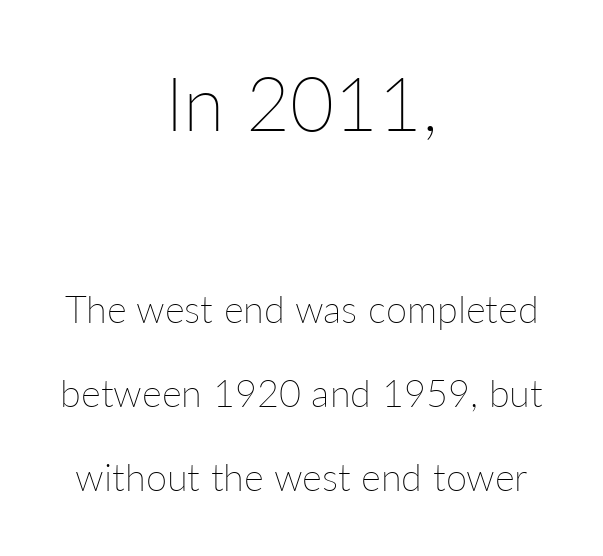
The image shows 76 px thin type, upright; set centered, loose line spacing (2.22x), normal letter spacing, not underlined; the first (top) block is 2.0x larger; low stroke contrast and a medium x-height.
